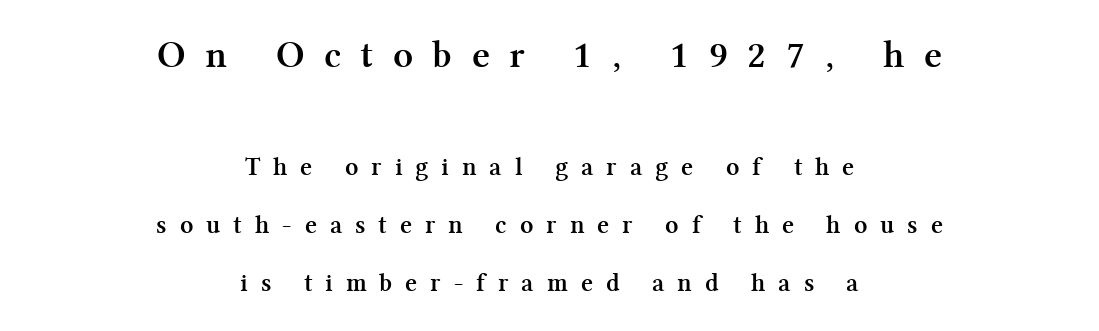
The font's upright variant was chosen for this text. Is this a fixed-width face? No — the glyphs have proportional, varying widths. This is serif lettering, the kind often seen in printed books. The whitespace from short lines is split evenly between both sides.
